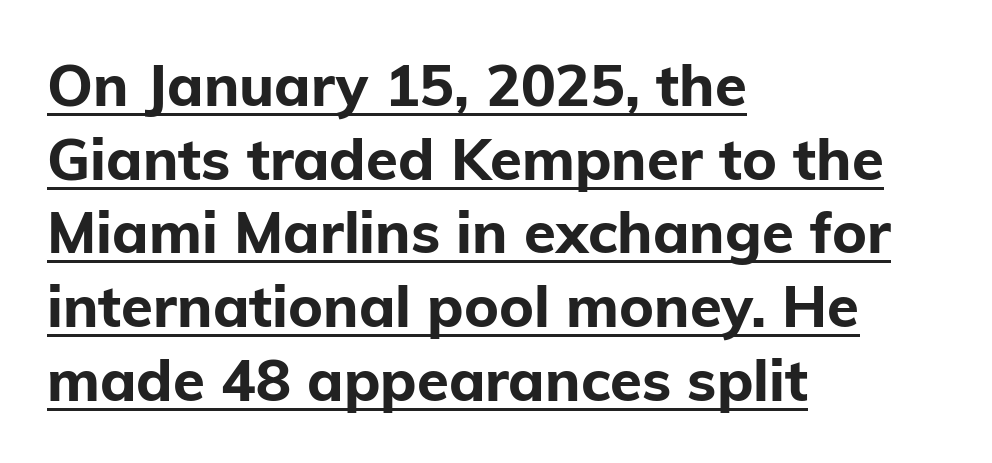
{"serif": "no", "italic": "no", "bold": "yes", "weight": "bold", "width": "normal", "stroke_contrast": "low", "x_height": "medium", "monospaced": "no", "underline": "yes", "align": "left", "line_spacing": "normal", "line_spacing_ratio": 1.27, "letter_spacing": "normal", "letter_spacing_em": 0.0, "glyph_px": 58}
